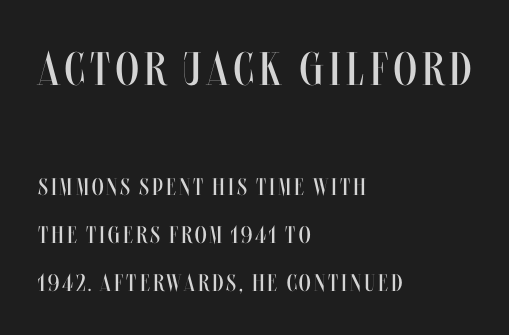
{"italic": "no", "bold": "no", "weight": "regular", "width": "condensed", "stroke_contrast": "medium", "x_height": "large", "monospaced": "no", "underline": "no", "align": "left", "line_spacing": "loose", "line_spacing_ratio": 2.02, "larger_block": "first", "size_ratio": 1.96, "glyph_px": 47}
